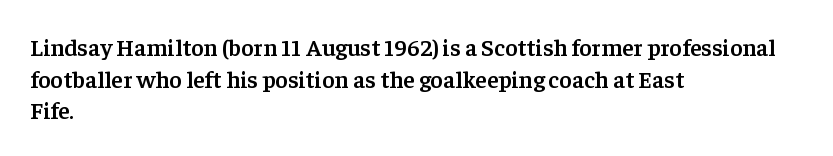
The image shows 24 px text type, upright; set left-aligned, normal line spacing (1.32x), normal letter spacing, not underlined.
